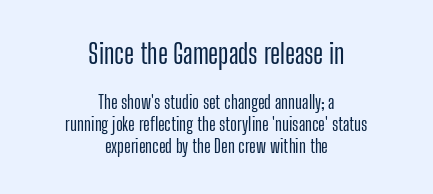
Q: Is the text italic (slanted)? A: No, it is upright.
Q: Is the text underlined? A: No.
Q: How is the paragraph aligned? A: Centered.
Q: Is the spacing between letters normal or unusually wide? A: Normal.
Q: Which block of text is set in a larger size, the first (top) or the second (bottom)? A: The first (top) one.
